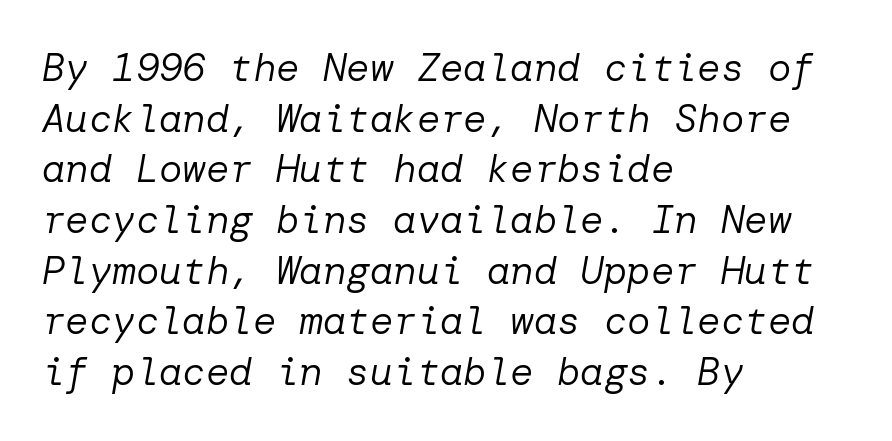
{"italic": "yes", "lean": "right", "slant_degrees": 10, "bold": "no", "weight": "regular", "width": "normal", "stroke_contrast": "low", "x_height": "medium", "underline": "no", "align": "left", "line_spacing": "normal", "line_spacing_ratio": 1.3, "letter_spacing": "normal", "letter_spacing_em": 0.0, "glyph_px": 39}
